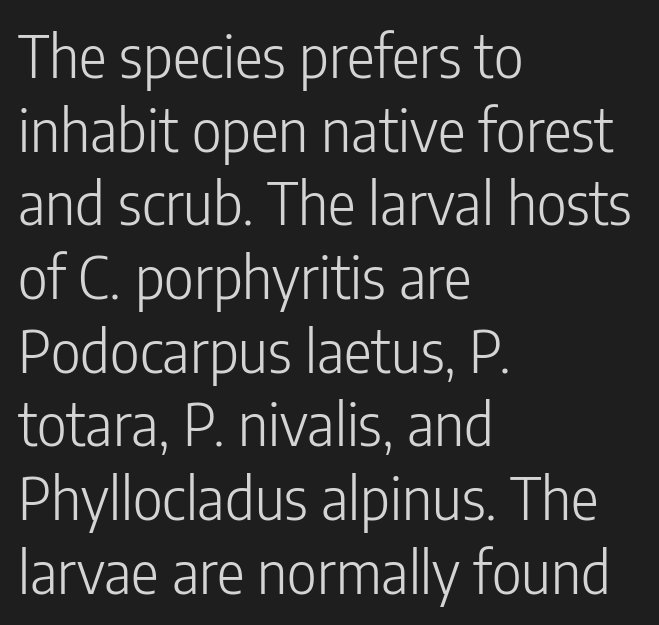
{"serif": "no", "italic": "no", "bold": "no", "weight": "light", "width": "condensed", "stroke_contrast": "low", "x_height": "medium", "monospaced": "no", "underline": "no", "align": "left", "line_spacing": "normal", "line_spacing_ratio": 1.27, "letter_spacing": "normal", "letter_spacing_em": 0.0, "glyph_px": 58}
